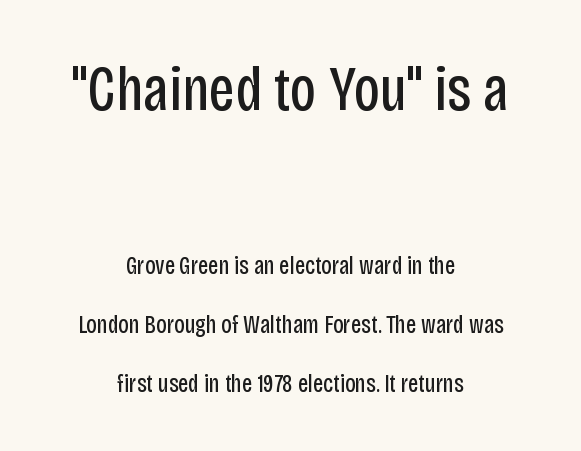
{"serif": "no", "italic": "no", "bold": "no", "weight": "regular", "width": "condensed", "stroke_contrast": "low", "x_height": "large", "monospaced": "no", "underline": "no", "align": "center", "line_spacing": "loose", "line_spacing_ratio": 2.36, "letter_spacing": "normal", "letter_spacing_em": 0.0, "larger_block": "first", "size_ratio": 2.52, "glyph_px": 63}
